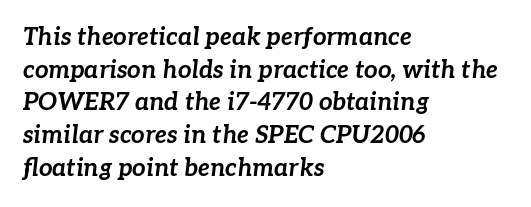
The line texture is even and compact thanks to regular tracking. Compared with ordinary roman type, these characters are visibly tilted. The glyphs have the mass of a bold cut. Does the leading feel generous? No, just average.
